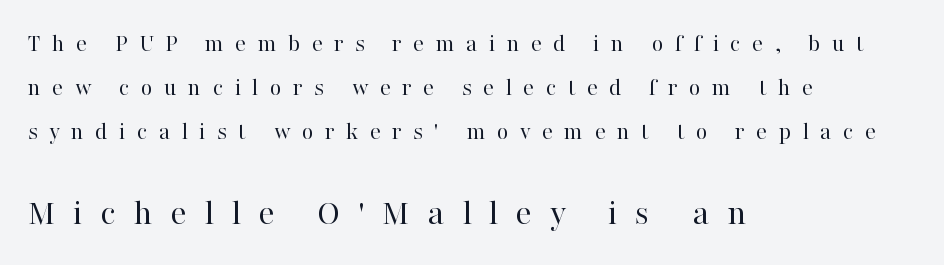
Yep, those are serifs on the letters. All the whitespace from short lines collects on the right. The tracking reads as deliberately expanded to a designer's eye. The passage shown begins with its smaller block and ends with its larger one.
